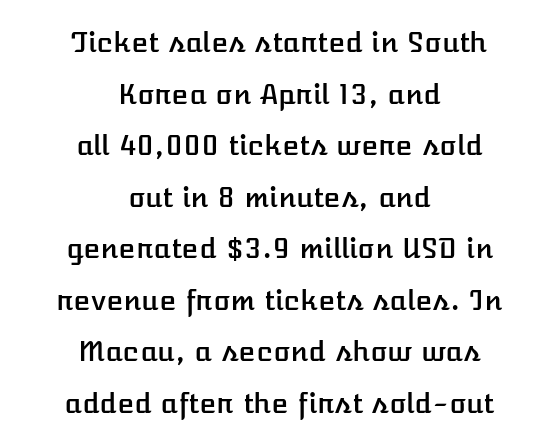
Q: Is the text italic (slanted)? A: No, it is upright.
Q: Is the text underlined? A: No.
Q: How is the paragraph aligned? A: Centered.
Q: Is the spacing between letters normal or unusually wide? A: Normal.
Q: Width (condensed, normal, or wide)? A: Normal.
Q: Stroke contrast? A: Low.
Q: x-height? A: Medium.
Q: Monospaced? A: No.
